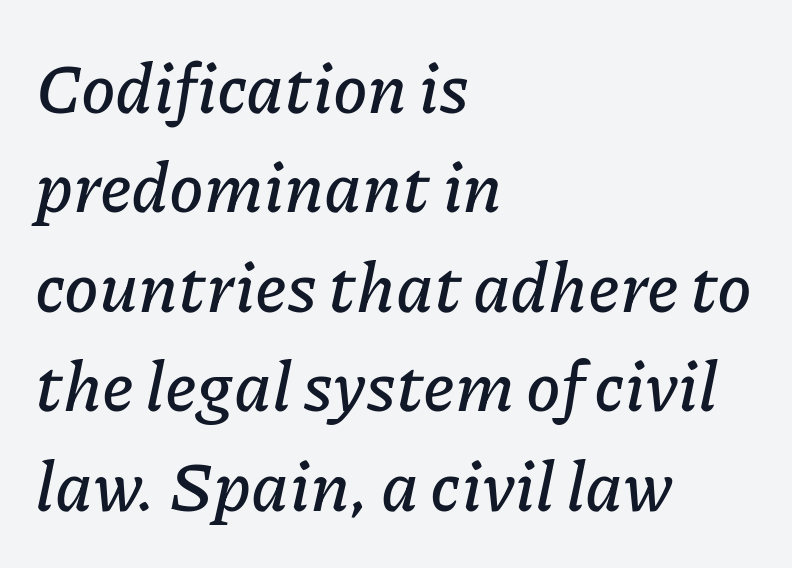
Q: Is the text italic (slanted)? A: Yes, it leans right by about 11 degrees.
Q: Is the text underlined? A: No.
Q: How is the paragraph aligned? A: Left-aligned.
Q: Is the spacing between letters normal or unusually wide? A: Normal.
Q: Is the spacing between lines tight, normal or loose? A: Normal.
Q: Width (condensed, normal, or wide)? A: Normal.
Q: Stroke contrast? A: Low.
Q: x-height? A: Medium.
Q: Monospaced? A: No.
